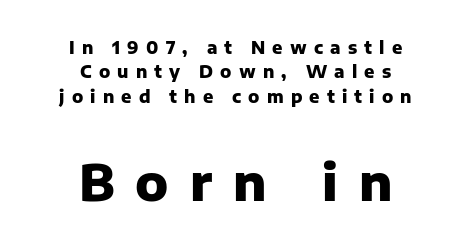
Q: Is the text bold? A: Yes.
Q: Is the text italic (slanted)? A: No, it is upright.
Q: Is the typeface a serif or a sans-serif typeface? A: Sans-serif.
Q: Is the text underlined? A: No.
Q: How is the paragraph aligned? A: Centered.
Q: Is the spacing between letters normal or unusually wide? A: Unusually wide.
Q: Is the spacing between lines tight, normal or loose? A: Normal.
Q: Which block of text is set in a larger size, the first (top) or the second (bottom)? A: The second (bottom) one.
Q: Width (condensed, normal, or wide)? A: Normal.
Q: Stroke contrast? A: Low.
Q: x-height? A: Medium.
Q: Monospaced? A: No.
